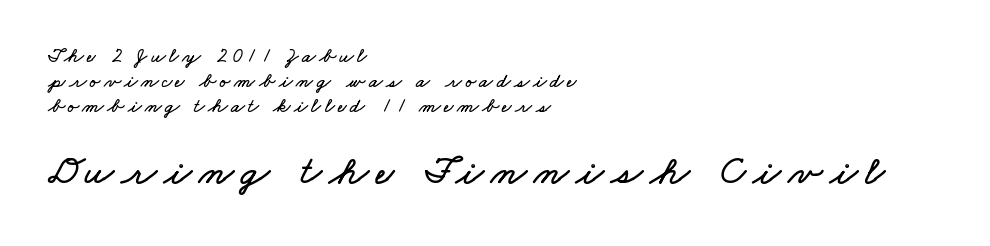
The image shows 41 px wide type; set left-aligned, line spacing 1.24x, not underlined; the second (bottom) block is 2.05x larger; low stroke contrast and a small x-height.
